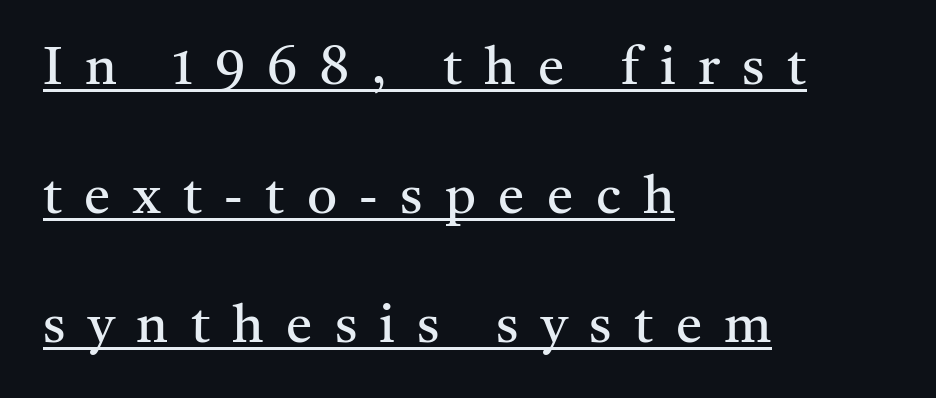
The glyphs are accompanied by a horizontal stroke just below them. Heaviness? Minimal to ordinary, like unemphasized prose. Does the leading feel generous? Absolutely, it's lavish. The paragraph has a hard left edge and a soft right edge. Looks like regular typesetting: each glyph gets only the width it needs.
